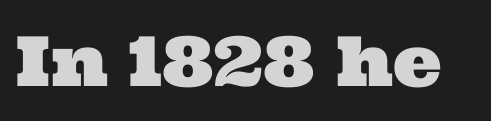
{"serif": "yes", "width": "wide", "stroke_contrast": "medium", "x_height": "medium", "monospaced": "no", "underline": "no", "letter_spacing": "normal", "letter_spacing_em": 0.0, "glyph_px": 69}
